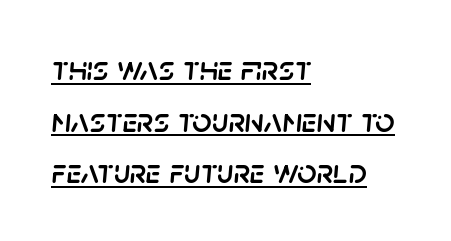
Q: Is the text italic (slanted)? A: Yes, it leans right by about 5 degrees.
Q: Is the text underlined? A: Yes.
Q: How is the paragraph aligned? A: Left-aligned.
Q: Is the spacing between letters normal or unusually wide? A: Normal.
Q: Is the spacing between lines tight, normal or loose? A: Normal.
Q: Width (condensed, normal, or wide)? A: Normal.
Q: Stroke contrast? A: Low.
Q: x-height? A: Large.
Q: Monospaced? A: No.
